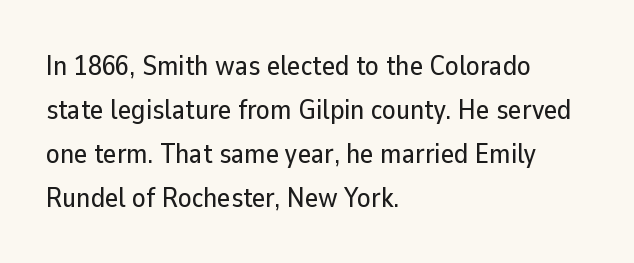
{"serif": "no", "italic": "no", "width": "normal", "stroke_contrast": "low", "x_height": "medium", "monospaced": "no", "underline": "no", "align": "left", "line_spacing": "normal", "line_spacing_ratio": 1.57, "letter_spacing": "normal", "letter_spacing_em": 0.0, "glyph_px": 28}
